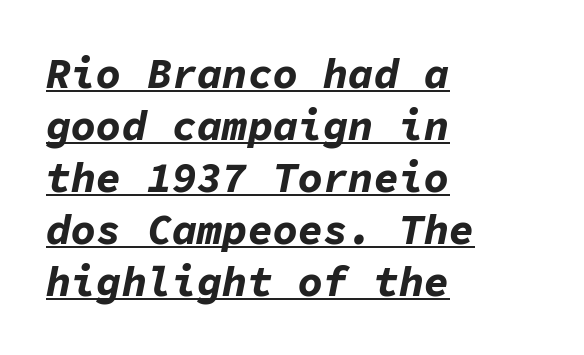
Q: Is the text bold? A: Yes.
Q: Is the text italic (slanted)? A: Yes, it leans right by about 11 degrees.
Q: Is the text underlined? A: Yes.
Q: How is the paragraph aligned? A: Left-aligned.
Q: Is the spacing between letters normal or unusually wide? A: Normal.
Q: Width (condensed, normal, or wide)? A: Normal.
Q: Stroke contrast? A: Low.
Q: x-height? A: Medium.
Q: Monospaced? A: Yes.
